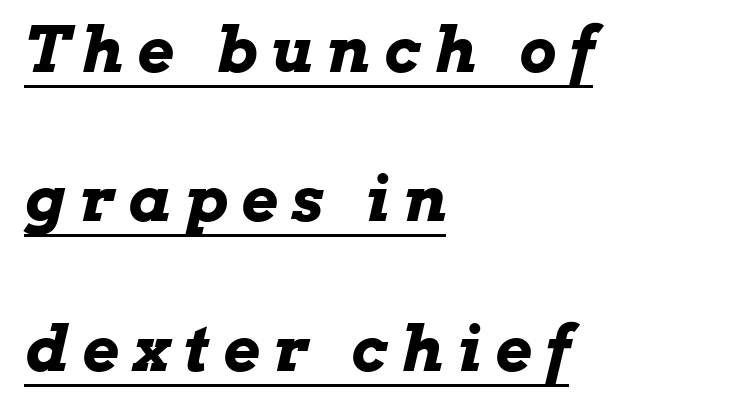
Glance below the letters and you will spot a drawn line. Rows of type keep a wide berth in the vertical direction. Notice how the stems are inclined rather than vertical — that's the hallmark of italics. Is this a fixed-width face? No — the glyphs have proportional, varying widths.
